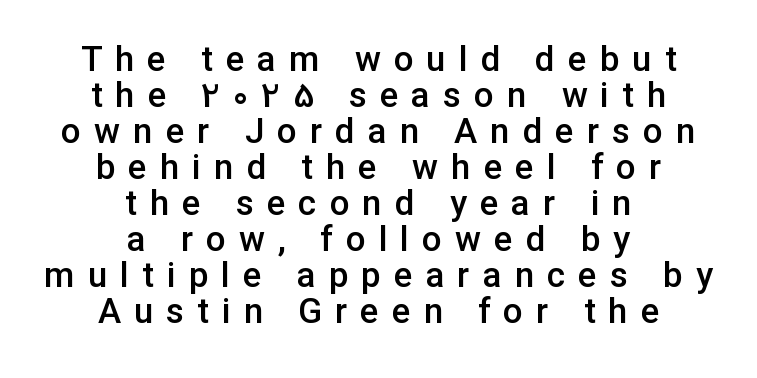
The image shows 35 px semibold sans-serif type, upright; set centered, tight line spacing (1.03x), unusually wide letter spacing (+0.37 em), not underlined; low stroke contrast and a medium x-height.
